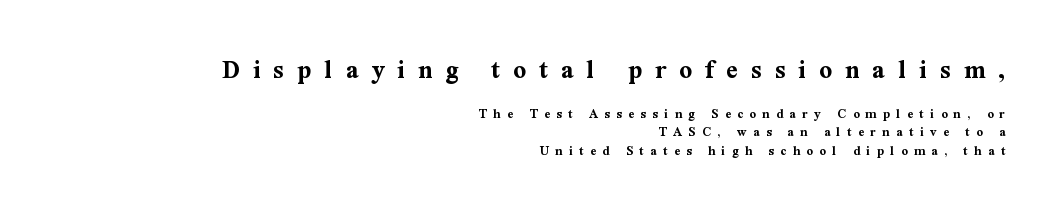
{"serif": "yes", "italic": "no", "bold": "yes", "weight": "bold", "width": "normal", "stroke_contrast": "medium", "x_height": "medium", "monospaced": "no", "underline": "no", "align": "right", "line_spacing": "normal", "line_spacing_ratio": 1.31, "letter_spacing": "wide", "letter_spacing_em": 0.46, "larger_block": "first", "size_ratio": 2.0, "glyph_px": 28}
